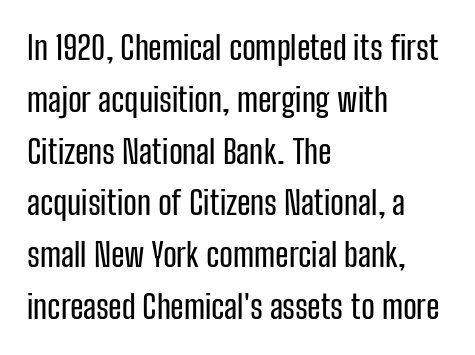
The image shows 33 px condensed sans-serif type, upright; set left-aligned, normal line spacing (1.57x), normal letter spacing, not underlined; low stroke contrast and a medium x-height.
